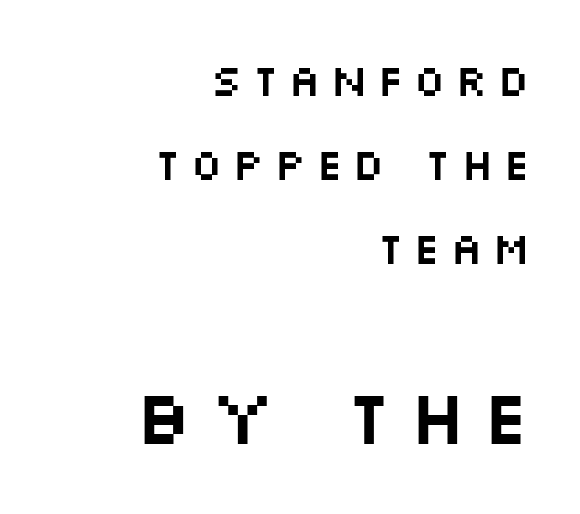
The image shows 77 px wide sans-serif type, upright; set right-aligned, loose line spacing (1.91x), unusually wide letter spacing (+0.2 em), not underlined; the second (bottom) block is 1.75x larger; medium stroke contrast and a large x-height.
